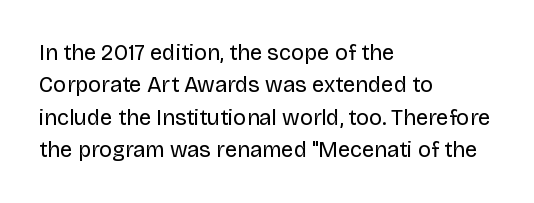
Q: Is the text bold? A: No.
Q: Is the text italic (slanted)? A: No, it is upright.
Q: Is the text underlined? A: No.
Q: How is the paragraph aligned? A: Left-aligned.
Q: Is the spacing between letters normal or unusually wide? A: Normal.
Q: Is the spacing between lines tight, normal or loose? A: Normal.
